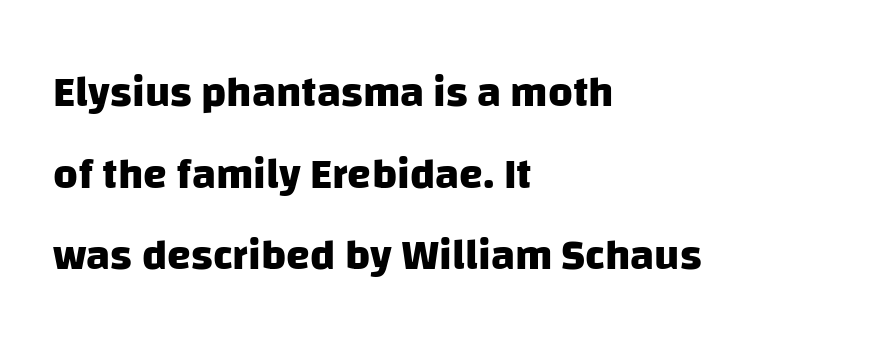
{"serif": "no", "bold": "yes", "weight": "heavy", "width": "normal", "stroke_contrast": "low", "x_height": "large", "monospaced": "no", "underline": "no", "align": "left", "line_spacing": "loose", "line_spacing_ratio": 1.9, "letter_spacing": "normal", "letter_spacing_em": 0.0, "glyph_px": 43}
